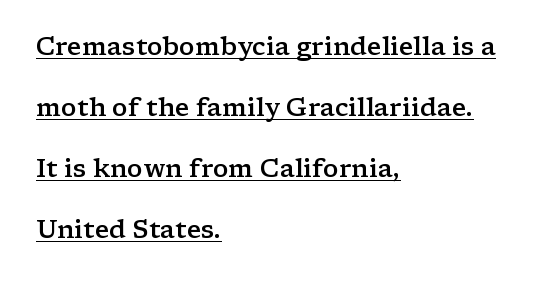
The image shows 25 px text type, upright; set left-aligned, loose line spacing (2.44x), normal letter spacing, underlined.
